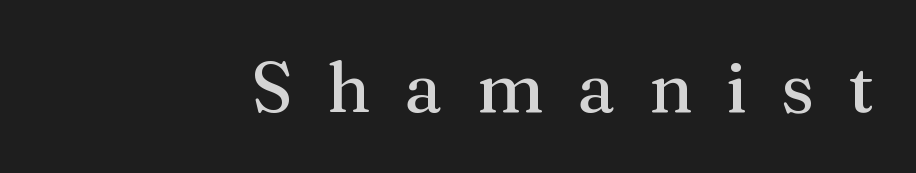
The letters advance in unequal steps, a hallmark of proportional type. Posture: straight, roman, zero tilt. Bare-footed words on every line. Which margin do the lines hug? The right one — the left edge is uneven. To sum up the face: it has serifs. Caption: expanded tracking, letters set apart.
